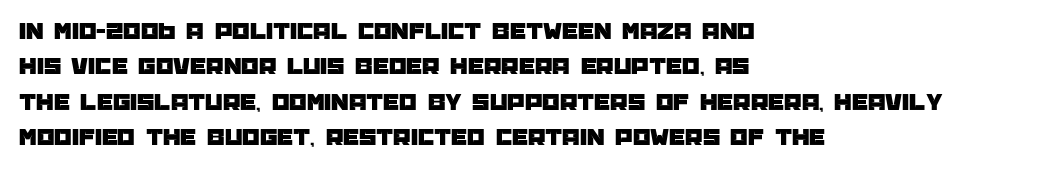
{"italic": "no", "underline": "no", "align": "left", "line_spacing": "normal", "line_spacing_ratio": 1.42, "letter_spacing": "normal", "letter_spacing_em": 0.0, "glyph_px": 25}
